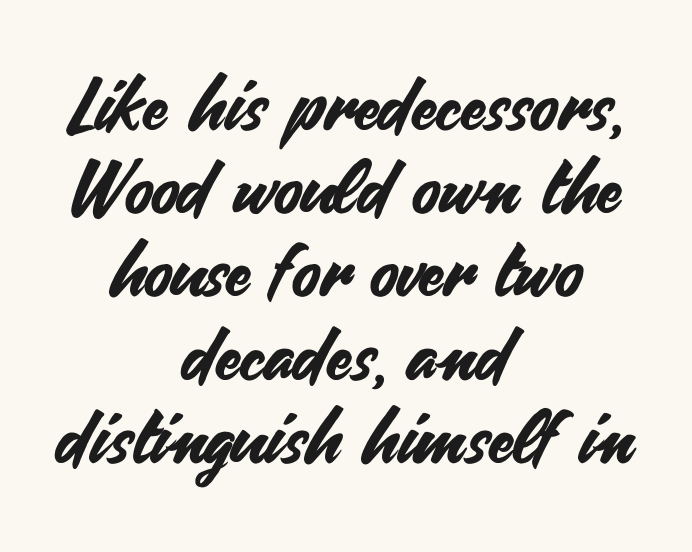
Short note: letters normally spaced. Unmarked baselines from the first word to the last. The letters carry no serifs — their stems end cleanly without finishing strokes. Notice how the passage keeps no hard edge, just a central spine.
